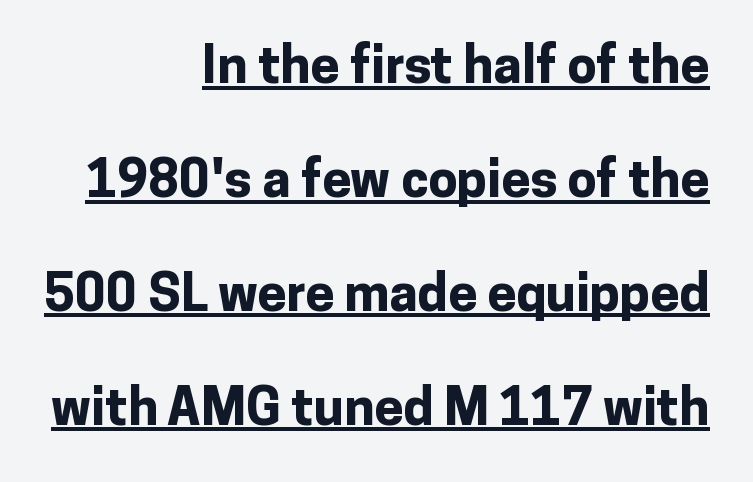
Q: Is the text bold? A: Yes.
Q: Is the text italic (slanted)? A: No, it is upright.
Q: Is the typeface a serif or a sans-serif typeface? A: Sans-serif.
Q: Is the text underlined? A: Yes.
Q: How is the paragraph aligned? A: Right-aligned.
Q: Is the spacing between letters normal or unusually wide? A: Normal.
Q: Is the spacing between lines tight, normal or loose? A: Loose.
Q: Width (condensed, normal, or wide)? A: Normal.
Q: Stroke contrast? A: Low.
Q: x-height? A: Medium.
Q: Monospaced? A: No.
